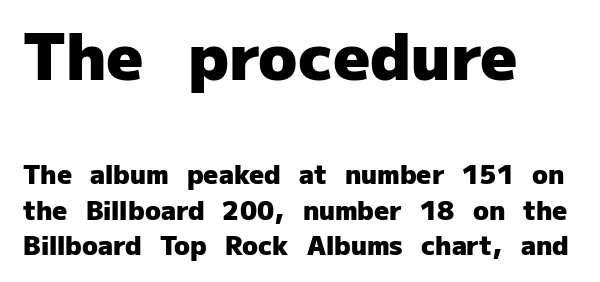
Q: Is the text bold? A: Yes.
Q: Is the text italic (slanted)? A: No, it is upright.
Q: Is the typeface a serif or a sans-serif typeface? A: Sans-serif.
Q: Is the text underlined? A: No.
Q: How is the paragraph aligned? A: Left-aligned.
Q: Is the spacing between letters normal or unusually wide? A: Normal.
Q: Is the spacing between lines tight, normal or loose? A: Normal.
Q: Which block of text is set in a larger size, the first (top) or the second (bottom)? A: The first (top) one.
Q: Width (condensed, normal, or wide)? A: Normal.
Q: Stroke contrast? A: Low.
Q: x-height? A: Medium.
Q: Monospaced? A: No.
